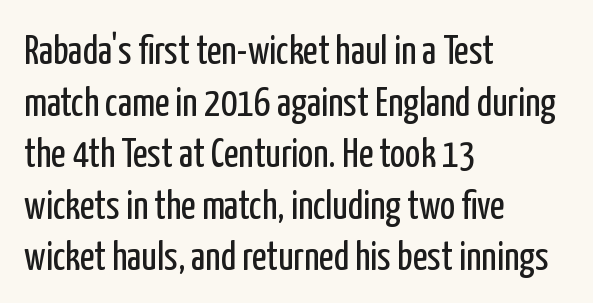
{"serif": "no", "italic": "no", "bold": "no", "weight": "regular", "width": "condensed", "stroke_contrast": "low", "x_height": "medium", "monospaced": "no", "underline": "no", "align": "left", "line_spacing": "normal", "line_spacing_ratio": 1.29, "letter_spacing": "normal", "letter_spacing_em": 0.0, "glyph_px": 40}
